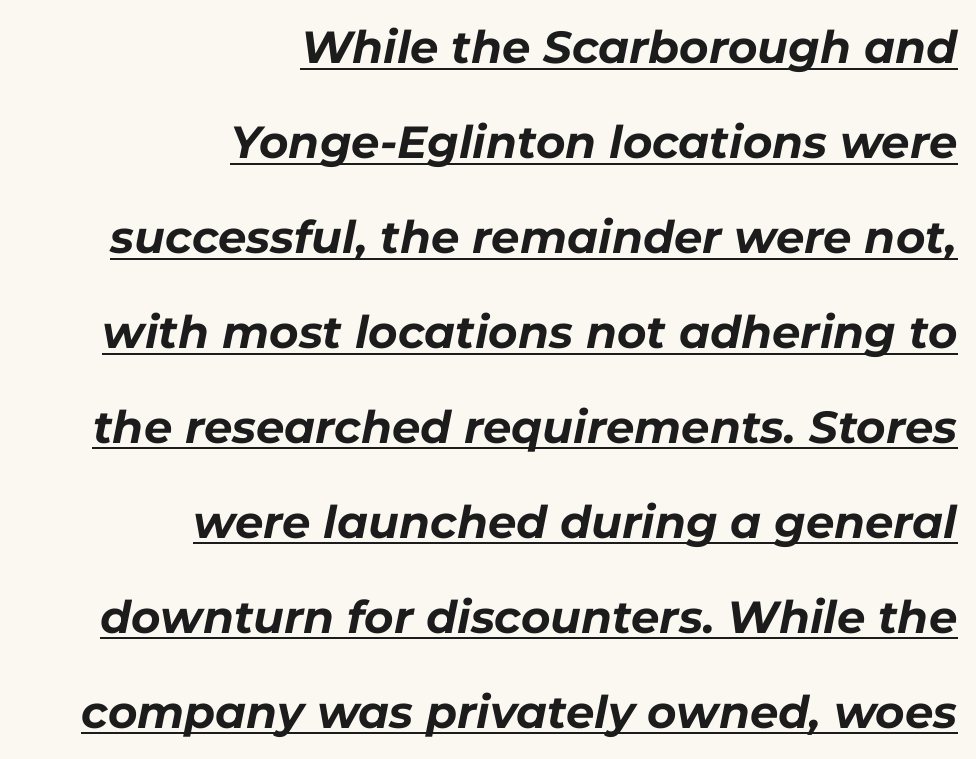
{"italic": "yes", "lean": "right", "slant_degrees": 11, "bold": "yes", "weight": "bold", "width": "normal", "stroke_contrast": "low", "x_height": "medium", "monospaced": "no", "underline": "yes", "align": "right", "line_spacing": "loose", "line_spacing_ratio": 2.11, "letter_spacing": "normal", "letter_spacing_em": 0.0, "glyph_px": 45}
